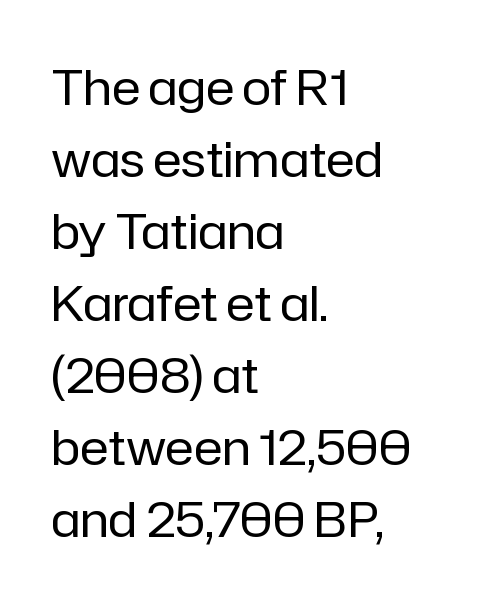
The image shows 49 px regular-weight sans-serif type, upright; set left-aligned, normal line spacing (1.47x), normal letter spacing, not underlined; low stroke contrast and a medium x-height.
